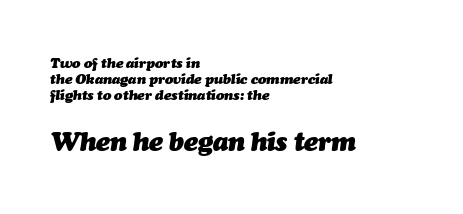
The image shows 26 px bold type, italic (leaning right); set left-aligned, tight line spacing (1.13x), normal letter spacing, not underlined; the second (bottom) block is 1.86x larger.
